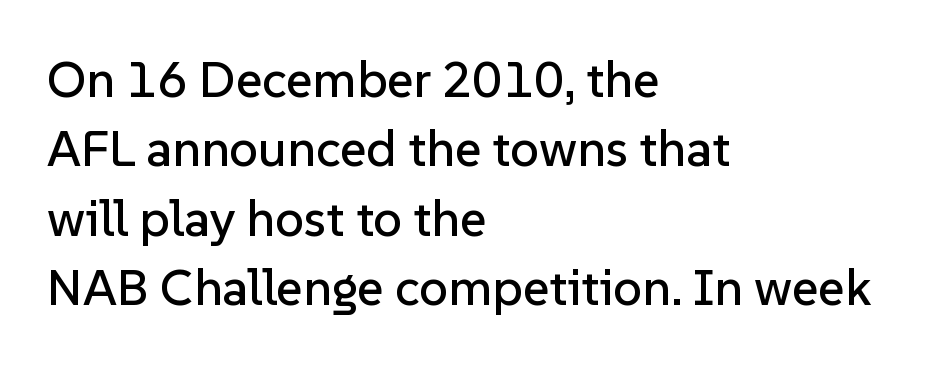
The image shows 51 px sans-serif type, upright; set left-aligned, normal line spacing (1.36x), normal letter spacing, not underlined; low stroke contrast and a medium x-height.
